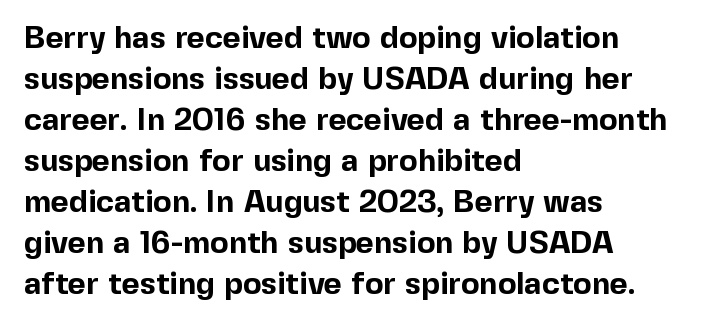
{"serif": "no", "italic": "no", "bold": "yes", "weight": "bold", "width": "normal", "x_height": "medium", "monospaced": "no", "underline": "no", "align": "left", "line_spacing": "normal", "line_spacing_ratio": 1.32, "letter_spacing": "normal", "letter_spacing_em": 0.0, "glyph_px": 31}
